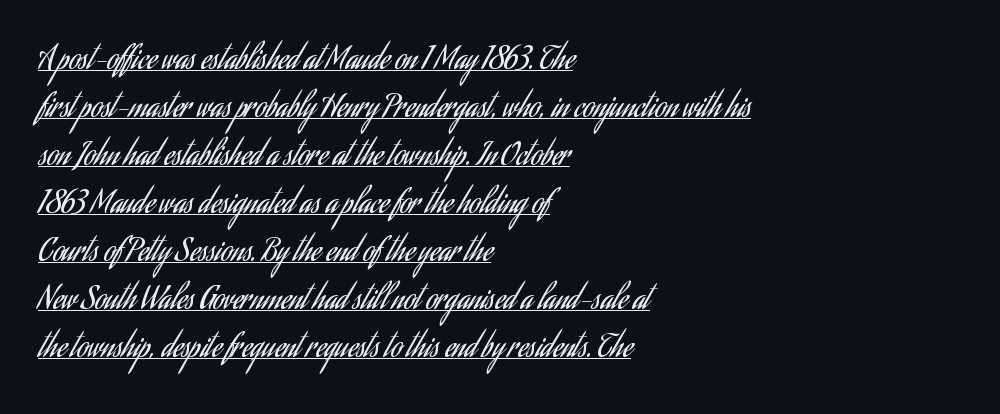
This sample is left-justified, so line endings fall wherever the words run out. Nobody touched the tracking dial on this one. This sample has the flowing, uneven cadence of proportional lettering. Nothing heavy about these letters — not bold at all. Each new line begins a customary step beneath the previous one.
